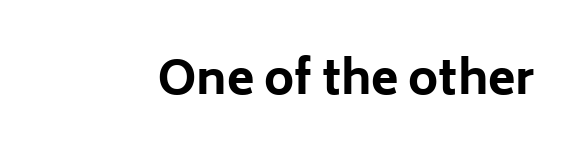
The image shows 45 px bold sans-serif type, upright; set normal letter spacing, not underlined; low stroke contrast and a medium x-height.
